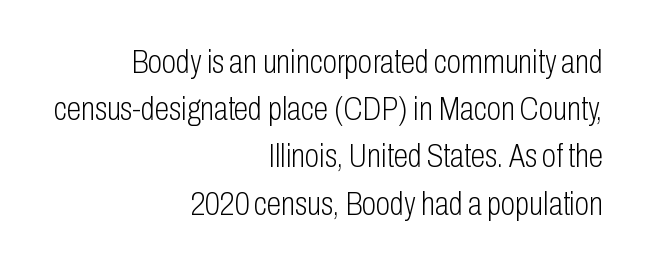
Unlike italic type, these characters show no tilt at all. Is this a fixed-width face? No — the glyphs have proportional, varying widths. What kind of face is this? One without serifs — a sans. Think standard paragraph weight, or any step lighter than that. These lines sit exactly where default settings would place them.
